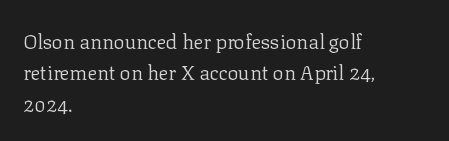
The image shows 20 px text type, upright; set left-aligned, normal line spacing (1.57x), normal letter spacing, not underlined.
